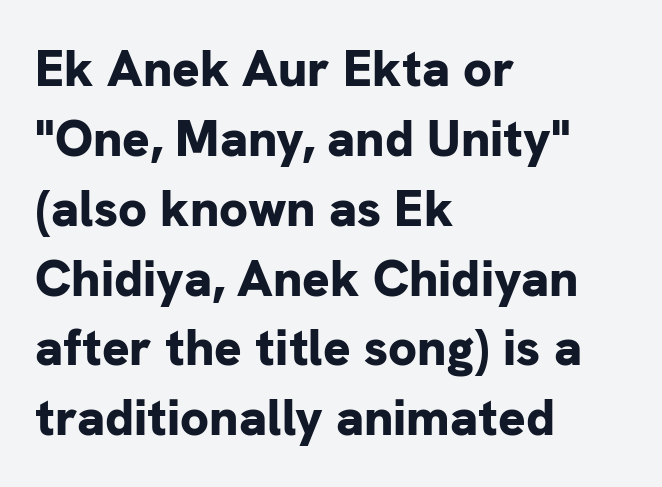
The image shows 51 px bold sans-serif type, upright; set left-aligned, normal line spacing (1.37x), normal letter spacing, not underlined; low stroke contrast and a medium x-height.
